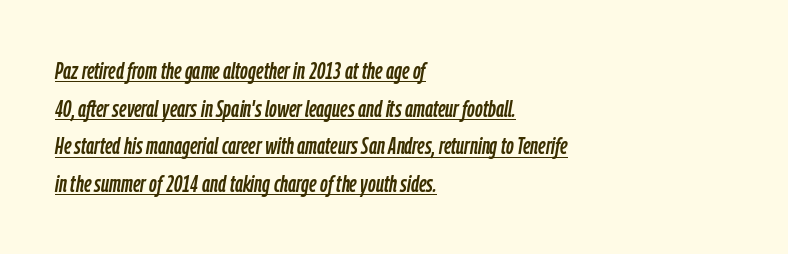
{"italic": "yes", "lean": "right", "slant_degrees": 9, "underline": "yes", "align": "left", "line_spacing": "normal", "line_spacing_ratio": 1.57, "letter_spacing": "normal", "letter_spacing_em": 0.0, "glyph_px": 24}
